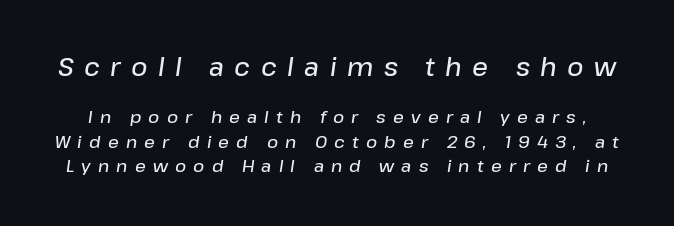
{"italic": "yes", "lean": "right", "slant_degrees": 8, "bold": "semi", "underline": "no", "line_spacing": "normal", "line_spacing_ratio": 1.42, "letter_spacing": "wide", "letter_spacing_em": 0.42, "larger_block": "first", "size_ratio": 1.47, "glyph_px": 25}
